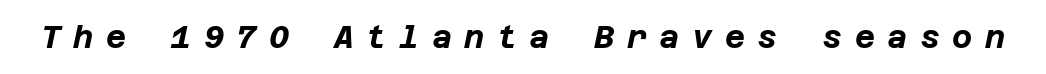
{"italic": "yes", "lean": "right", "slant_degrees": 12, "bold": "yes", "weight": "bold", "width": "normal", "stroke_contrast": "low", "x_height": "large", "underline": "no", "letter_spacing": "wide", "letter_spacing_em": 0.4, "glyph_px": 31}
